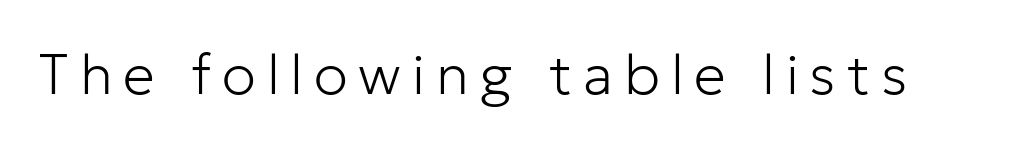
{"serif": "no", "italic": "no", "bold": "no", "weight": "light", "width": "normal", "stroke_contrast": "low", "x_height": "medium", "monospaced": "no", "underline": "no", "glyph_px": 57}
